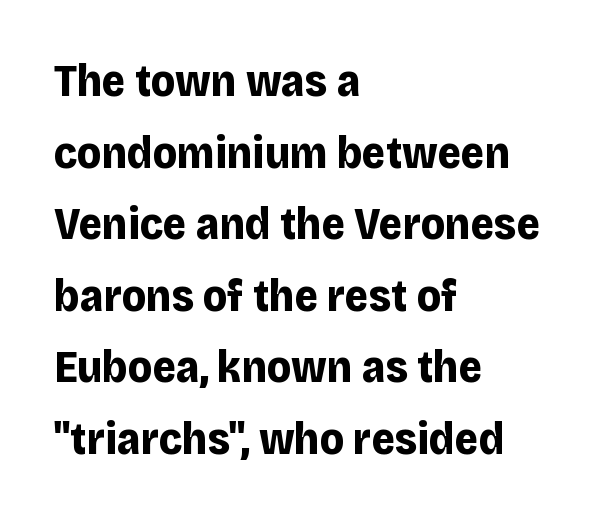
Here the designer chose a conventional face with non-uniform glyph widths. Do the letters lean? They stand straight. Nothing unusual about the tracking: characters are spaced as the font intends. Check under the words: just untouched page.
